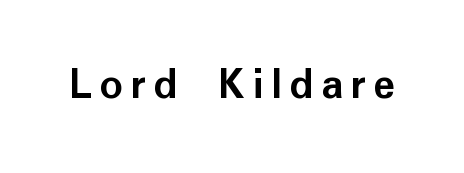
{"serif": "no", "italic": "no", "bold": "yes", "weight": "semibold", "width": "normal", "stroke_contrast": "low", "x_height": "medium", "monospaced": "no", "underline": "no", "glyph_px": 46}
